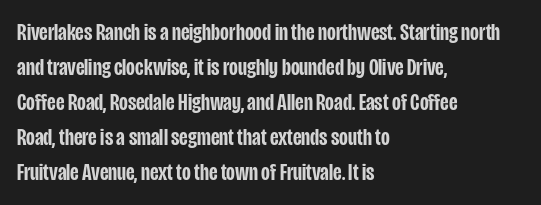
Leading matches the norm, producing a regular column. This sample uses an upright cut, with every glyph sitting square on the baseline. A fair bit of extra ink — the face is semibold, not bold. Does the copy run flush right? No — it runs flush left. This rendering features lettering with no underline. Between one letter and the next there's only the usual sliver of space.
